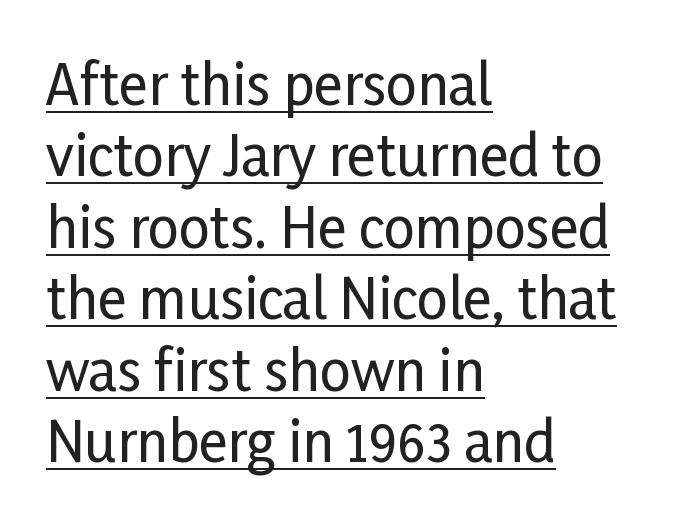
{"serif": "no", "italic": "no", "width": "condensed", "stroke_contrast": "low", "x_height": "medium", "monospaced": "no", "underline": "yes", "align": "left", "line_spacing": "normal", "line_spacing_ratio": 1.3, "letter_spacing": "normal", "letter_spacing_em": 0.0, "glyph_px": 55}
